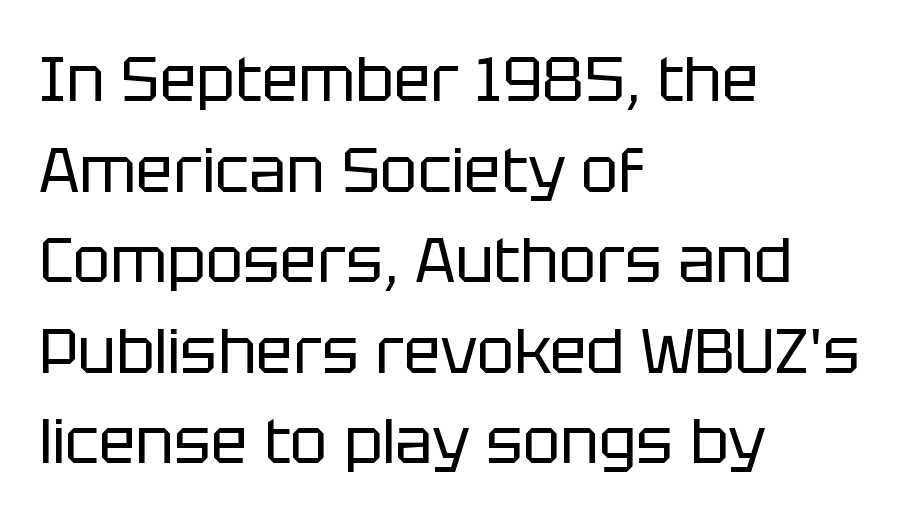
Typeset ragged right — the left edge is the straight one. Words float on clear page, feet unadorned. Spacing between characters is what you'd get straight out of the box. In terms of leading, this rendering sits right in the middle.
